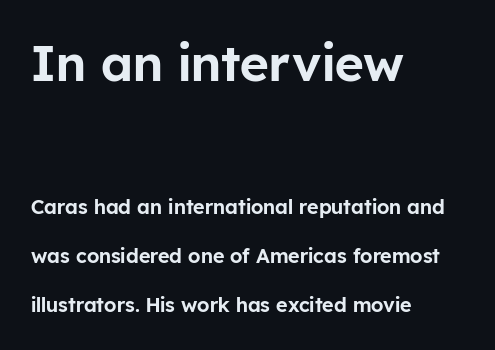
The image shows 50 px sans-serif type, upright; set left-aligned, loose line spacing (2.46x), normal letter spacing, not underlined; the first (top) block is 2.5x larger; low stroke contrast and a medium x-height.
